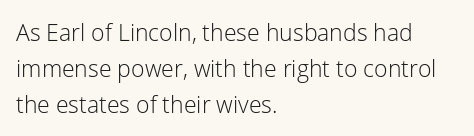
The foot of each line stays bare and open. It's the straight-up-and-down kind of type. The gaps between neighbouring characters are ordinary and unremarkable. A normal amount of white space separates one row of letters from the next. Typeset ragged right — the left edge is the straight one. Is the stroke heavy? The answer is a plain regular-or-lighter.
